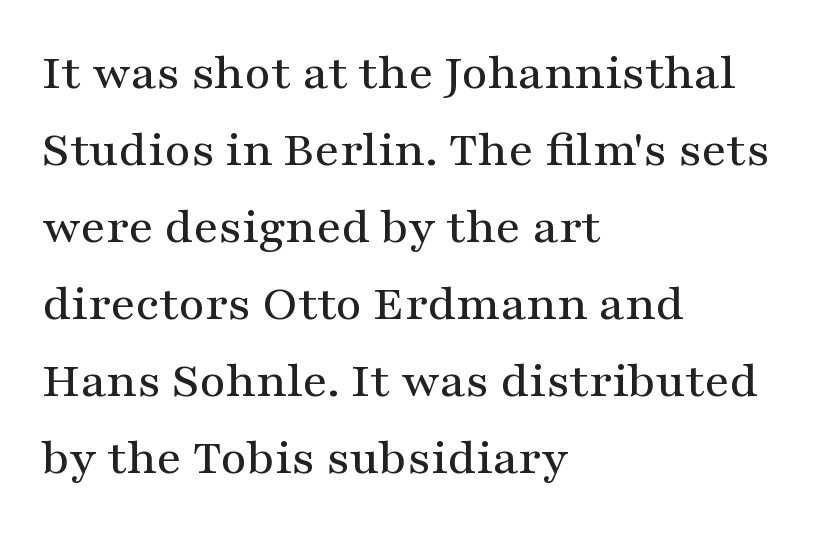
Think of a printed novel: that variable character pitch is what you see here. Alignment: flush left. Is this a sans? No — the strokes have serifs. Default kerning and tracking; the words read as compact shapes. Leading matches the norm, producing a regular column.
